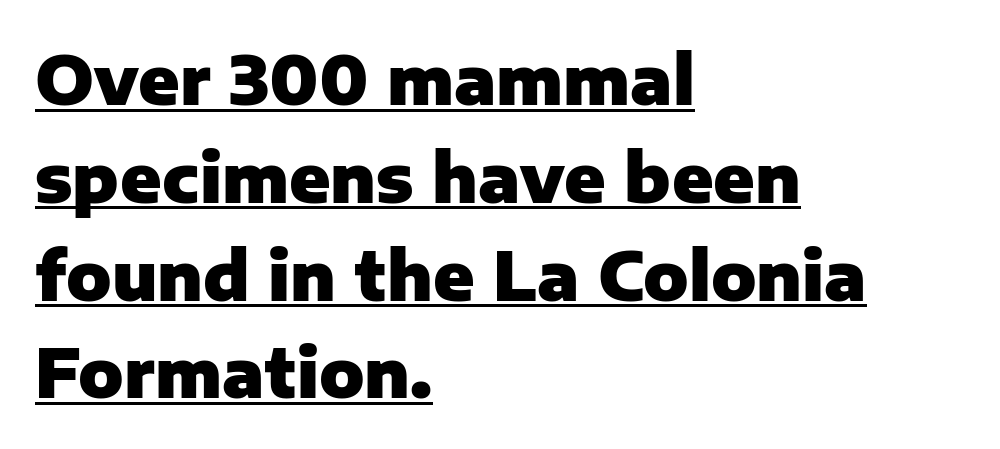
{"serif": "no", "italic": "no", "bold": "yes", "weight": "heavy", "width": "normal", "stroke_contrast": "low", "x_height": "medium", "monospaced": "no", "underline": "yes", "align": "left", "line_spacing": "normal", "line_spacing_ratio": 1.46, "letter_spacing": "normal", "letter_spacing_em": 0.0, "glyph_px": 67}
